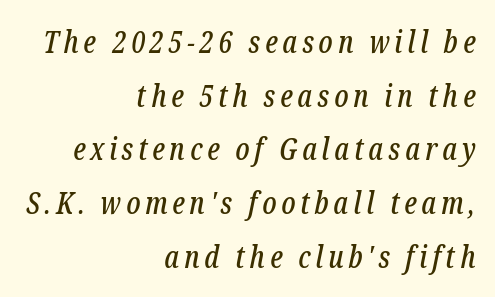
Q: Is the text italic (slanted)? A: Yes, it leans right by about 12 degrees.
Q: Is the typeface a serif or a sans-serif typeface? A: Serif.
Q: Is the text underlined? A: No.
Q: How is the paragraph aligned? A: Right-aligned.
Q: Width (condensed, normal, or wide)? A: Condensed.
Q: Stroke contrast? A: Low.
Q: x-height? A: Medium.
Q: Monospaced? A: No.
